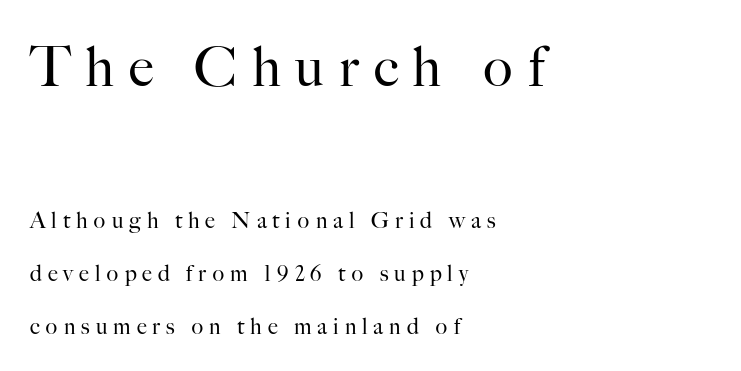
Glance below the letters and you will spot only blank space. Horizontally, the lines are justified to the leading edge only. Tracking value appears strongly positive — letters spread wide. Posture: vertical. Here the designer chose a conventional face with non-uniform glyph widths. Honestly, the rows look like they've been pulled way apart.
